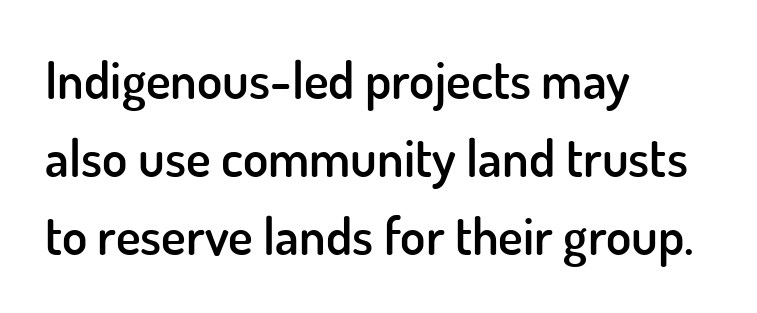
The type family on display is of the sans-serif kind. Do the characters align in a grid? No, the font is proportional. Nobody touched the tracking dial on this one. The area under the type is left untouched.
